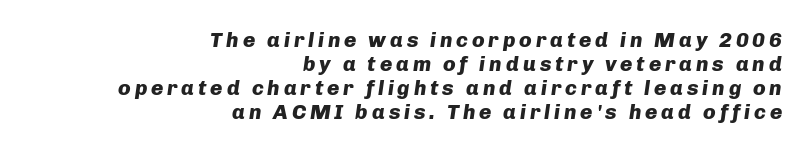
{"italic": "yes", "lean": "right", "slant_degrees": 8, "bold": "yes", "underline": "no", "align": "right", "line_spacing": "tight", "line_spacing_ratio": 1.14, "glyph_px": 21}
